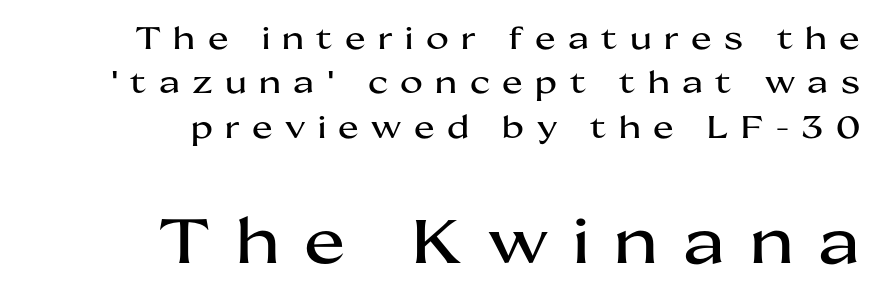
In terms of leading, this rendering sits right in the middle. Right-aligned paragraph, ragged on the left. Substantial extra tracking has been applied to these lines. Italic? Not at all — the glyphs are vertical. The second block has been scaled up relative to the first.
